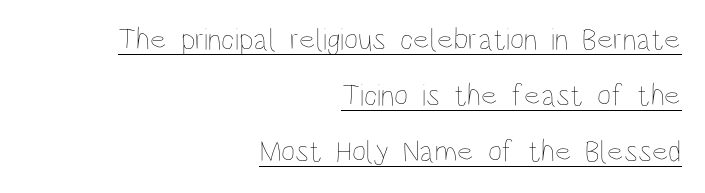
If you drew a ruler down the right edge, every line would touch it. The glyphs are accompanied by a horizontal stroke just below them. The type is set solid horizontally, with unmodified tracking. You can tell it's not italic because the verticals are truly vertical. The typesetting does not lean heavy: it is not bold. Varying glyph widths throughout — classic text-font behaviour.
